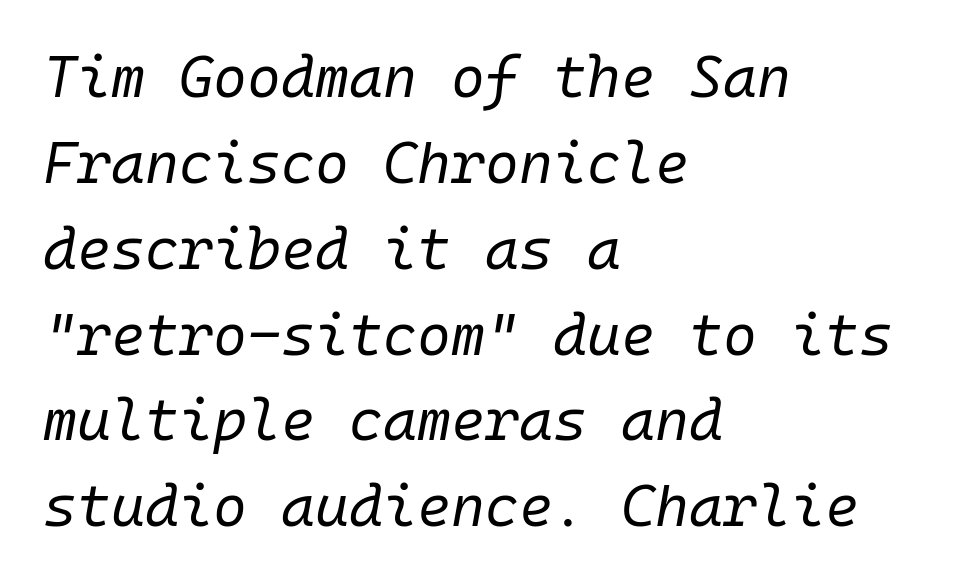
The lettering tilts uniformly, giving the passage an italic look. No heavy texture on the line: the type isn't bold. You could count columns in this text — the font is strictly monospaced. Type without underlining. Students, note that the glyphs here touch the page at normal intervals. Summary of vertical rhythm: regular, with standard interline spacing.
